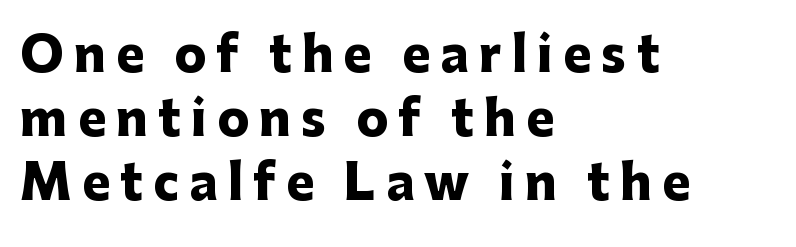
{"serif": "no", "italic": "no", "bold": "yes", "weight": "heavy", "width": "normal", "stroke_contrast": "low", "x_height": "medium", "monospaced": "no", "underline": "no", "align": "left", "line_spacing": "normal", "line_spacing_ratio": 1.36, "letter_spacing": "wide", "letter_spacing_em": 0.22, "glyph_px": 47}
